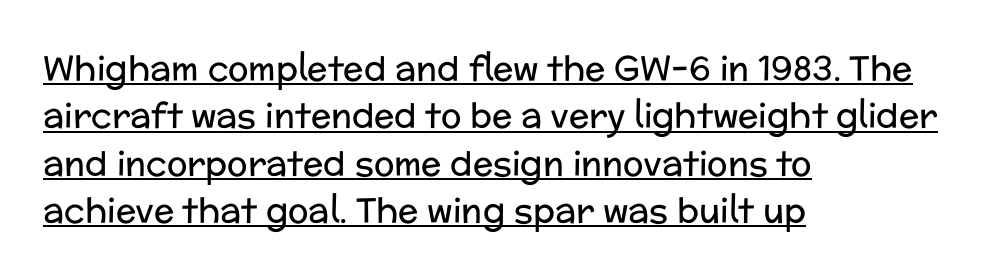
{"serif": "no", "italic": "no", "bold": "no", "weight": "regular", "width": "normal", "stroke_contrast": "low", "x_height": "medium", "monospaced": "no", "underline": "yes", "align": "left", "line_spacing": "normal", "line_spacing_ratio": 1.39, "letter_spacing": "normal", "letter_spacing_em": 0.0, "glyph_px": 34}
